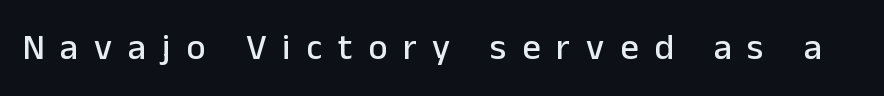
{"serif": "no", "italic": "no", "width": "normal", "stroke_contrast": "low", "x_height": "medium", "monospaced": "no", "underline": "no", "letter_spacing": "wide", "letter_spacing_em": 0.44, "glyph_px": 36}
